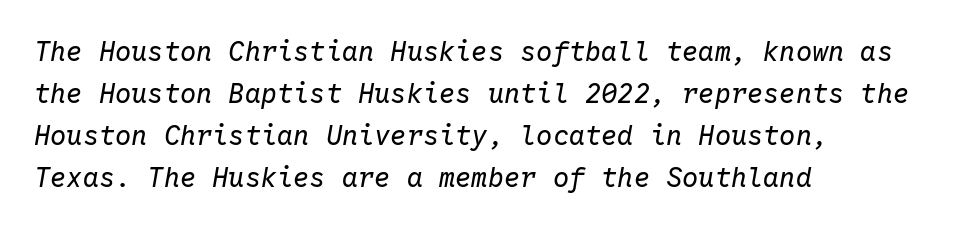
Q: Is the text bold? A: No.
Q: Is the text italic (slanted)? A: Yes, it leans right by about 10 degrees.
Q: Is the text underlined? A: No.
Q: How is the paragraph aligned? A: Left-aligned.
Q: Is the spacing between letters normal or unusually wide? A: Normal.
Q: Is the spacing between lines tight, normal or loose? A: Normal.
